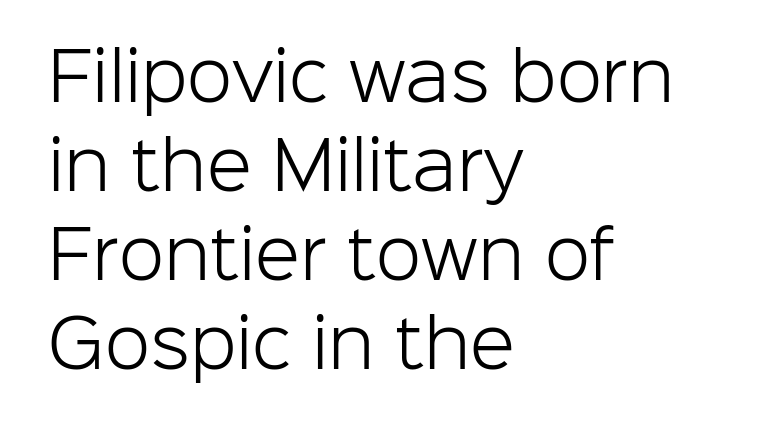
{"serif": "no", "italic": "no", "bold": "no", "weight": "light", "width": "normal", "stroke_contrast": "low", "x_height": "medium", "monospaced": "no", "underline": "no", "align": "left", "line_spacing": "normal", "line_spacing_ratio": 1.35, "letter_spacing": "normal", "letter_spacing_em": 0.0, "glyph_px": 66}
